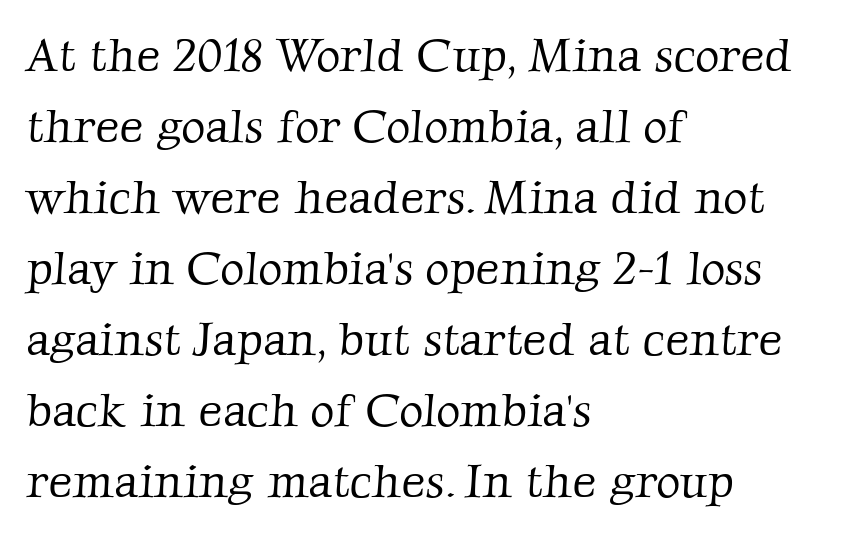
Q: Is the text bold? A: No.
Q: Is the typeface a serif or a sans-serif typeface? A: Serif.
Q: Is the text underlined? A: No.
Q: How is the paragraph aligned? A: Left-aligned.
Q: Is the spacing between letters normal or unusually wide? A: Normal.
Q: Is the spacing between lines tight, normal or loose? A: Normal.
Q: Width (condensed, normal, or wide)? A: Normal.
Q: Stroke contrast? A: Low.
Q: x-height? A: Medium.
Q: Monospaced? A: No.
